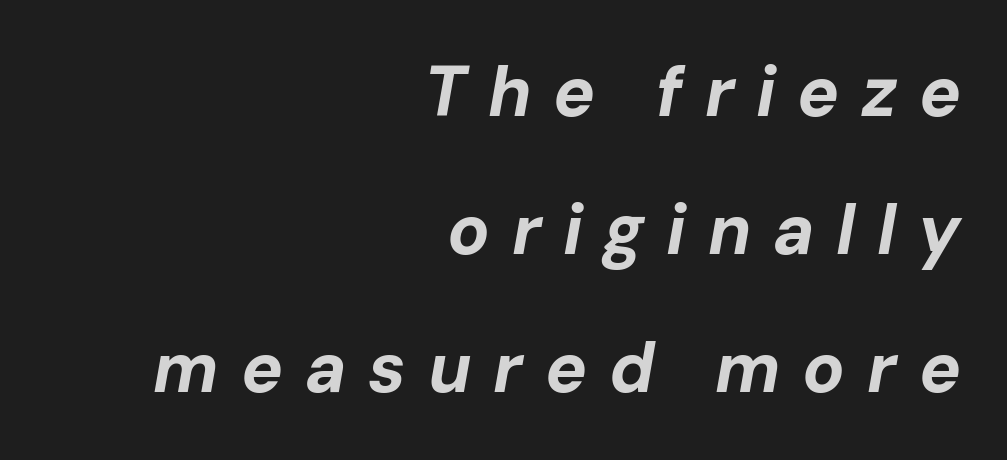
Q: Is the text bold? A: Yes.
Q: Is the text italic (slanted)? A: Yes, it leans right by about 10 degrees.
Q: Is the text underlined? A: No.
Q: How is the paragraph aligned? A: Right-aligned.
Q: Is the spacing between letters normal or unusually wide? A: Unusually wide.
Q: Is the spacing between lines tight, normal or loose? A: Loose.
Q: Width (condensed, normal, or wide)? A: Normal.
Q: Stroke contrast? A: Low.
Q: x-height? A: Medium.
Q: Monospaced? A: No.
